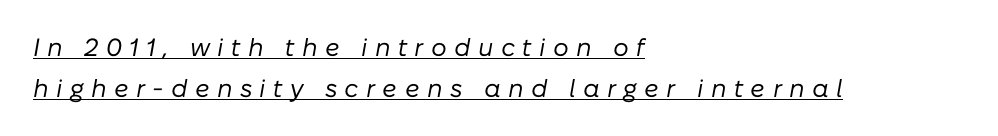
Notice how the passage keeps a crisp vertical edge on the left only. These characters rest on top of a visible drawn line. Does extra space separate the letters? Yes, quite a lot of it. It's the slanting kind of type.
